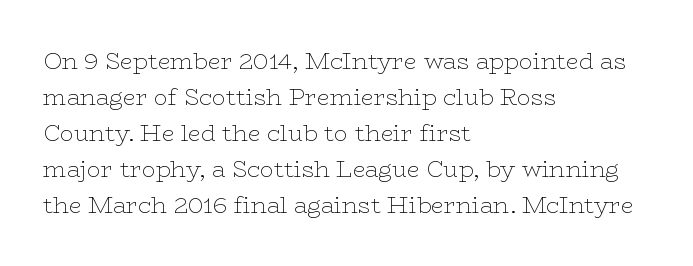
{"italic": "no", "bold": "no", "underline": "no", "align": "left", "line_spacing": "normal", "line_spacing_ratio": 1.56, "letter_spacing": "normal", "letter_spacing_em": 0.0, "glyph_px": 23}
